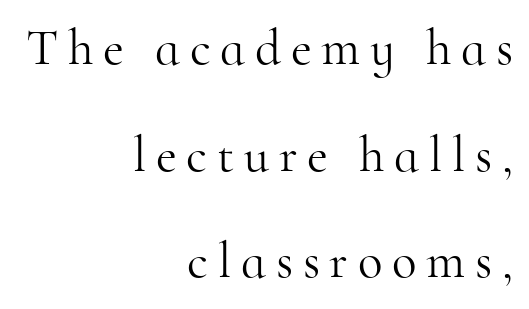
Line ends are locked; line starts wander. The zone under the glyphs is completely vacant. The face used here is proportionally spaced, like ordinary book or web type. The font sits on the lighter half of the weight spectrum, regular included.
